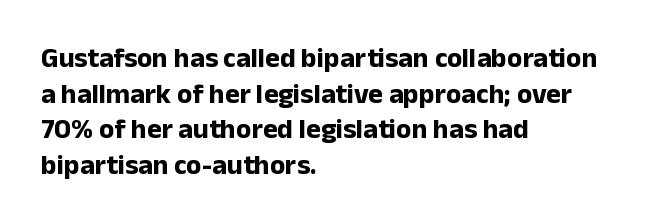
The image shows 28 px bold sans-serif type, upright; set left-aligned, normal line spacing (1.27x), normal letter spacing, not underlined; low stroke contrast and a medium x-height.
